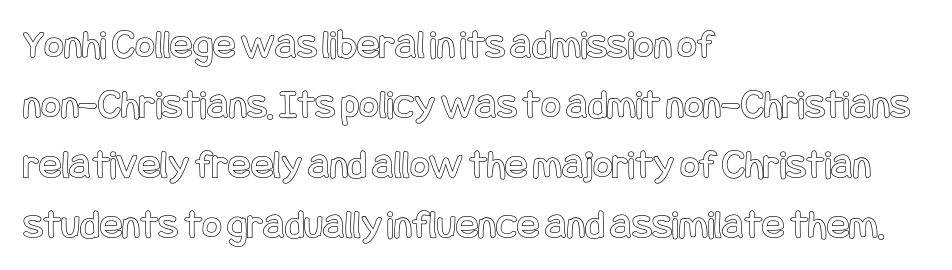
The image shows 42 px condensed type, upright; set left-aligned, normal line spacing (1.43x), normal letter spacing, not underlined; a large x-height.
